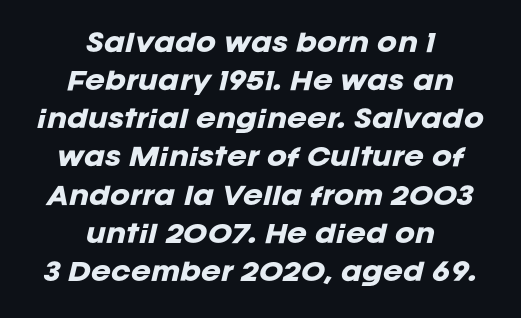
Q: Is the text bold? A: Yes.
Q: Is the text italic (slanted)? A: Yes, it leans right by about 12 degrees.
Q: Is the text underlined? A: No.
Q: How is the paragraph aligned? A: Centered.
Q: Is the spacing between letters normal or unusually wide? A: Normal.
Q: Is the spacing between lines tight, normal or loose? A: Normal.
